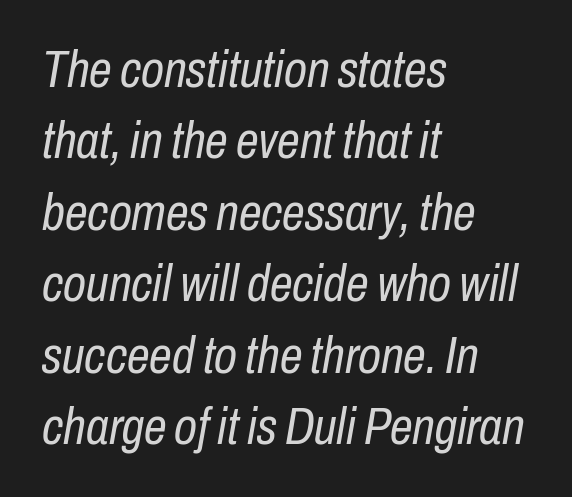
Q: Is the text bold? A: No.
Q: Is the text italic (slanted)? A: Yes, it leans right by about 10 degrees.
Q: Is the text underlined? A: No.
Q: How is the paragraph aligned? A: Left-aligned.
Q: Is the spacing between letters normal or unusually wide? A: Normal.
Q: Is the spacing between lines tight, normal or loose? A: Normal.
Q: Width (condensed, normal, or wide)? A: Condensed.
Q: Stroke contrast? A: Low.
Q: x-height? A: Medium.
Q: Monospaced? A: No.
